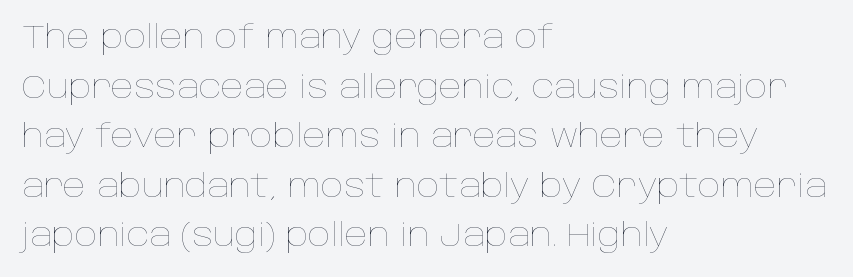
The image shows 32 px thin type, upright; set left-aligned, normal line spacing (1.55x), normal letter spacing, not underlined; low stroke contrast and a large x-height.
